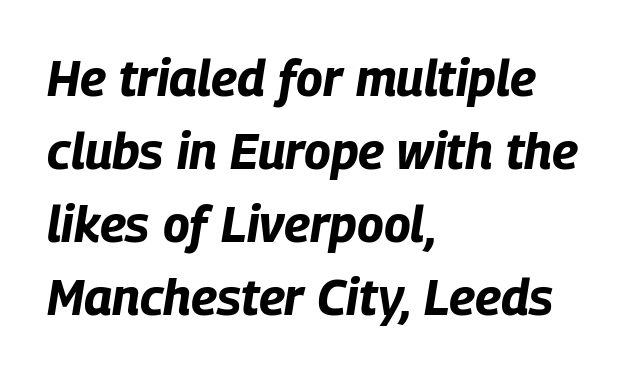
{"italic": "yes", "lean": "right", "slant_degrees": 9, "bold": "yes", "weight": "bold", "width": "condensed", "stroke_contrast": "low", "x_height": "large", "monospaced": "no", "underline": "no", "align": "left", "line_spacing": "normal", "line_spacing_ratio": 1.46, "letter_spacing": "normal", "letter_spacing_em": 0.0, "glyph_px": 50}
